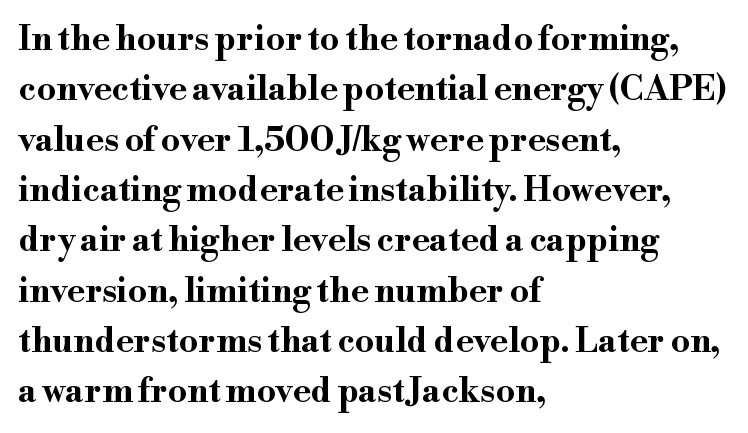
The image shows 34 px bold, wide serif type, upright; set left-aligned, normal line spacing (1.48x), normal letter spacing, not underlined; high stroke contrast and a small x-height.
